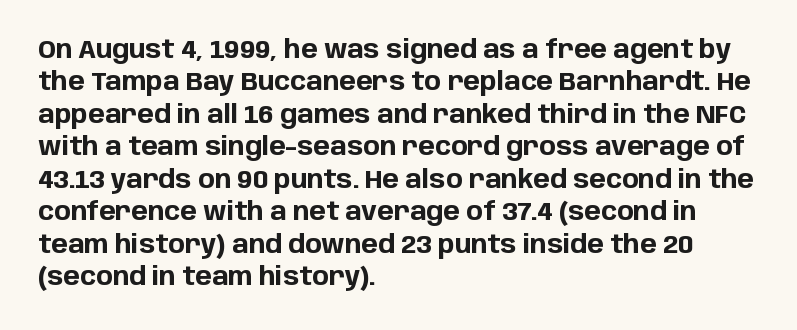
The image shows 25 px bold type, upright; set left-aligned, normal line spacing (1.3x), normal letter spacing, not underlined.
